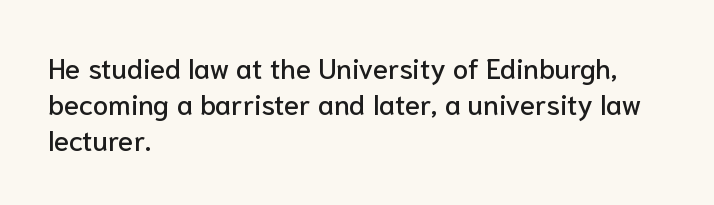
Q: Is the text italic (slanted)? A: No, it is upright.
Q: Is the typeface a serif or a sans-serif typeface? A: Sans-serif.
Q: Is the text underlined? A: No.
Q: How is the paragraph aligned? A: Left-aligned.
Q: Is the spacing between letters normal or unusually wide? A: Normal.
Q: Is the spacing between lines tight, normal or loose? A: Normal.
Q: Width (condensed, normal, or wide)? A: Normal.
Q: Stroke contrast? A: Low.
Q: x-height? A: Medium.
Q: Monospaced? A: No.
